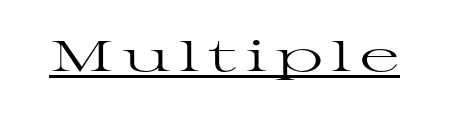
{"serif": "yes", "italic": "no", "bold": "no", "weight": "regular", "width": "wide", "stroke_contrast": "high", "x_height": "medium", "monospaced": "no", "underline": "yes", "letter_spacing": "wide", "letter_spacing_em": 0.2, "glyph_px": 43}
